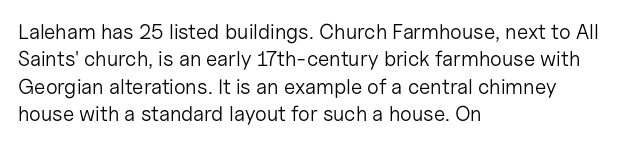
Q: Is the text bold? A: No.
Q: Is the text italic (slanted)? A: No, it is upright.
Q: Is the text underlined? A: No.
Q: How is the paragraph aligned? A: Left-aligned.
Q: Is the spacing between letters normal or unusually wide? A: Normal.
Q: Is the spacing between lines tight, normal or loose? A: Normal.
